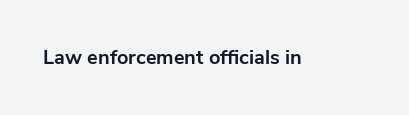
{"italic": "no", "bold": "yes", "underline": "no", "letter_spacing": "normal", "letter_spacing_em": 0.0, "glyph_px": 20}
